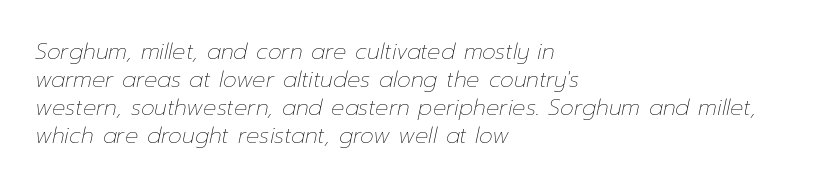
{"italic": "yes", "lean": "right", "slant_degrees": 12, "bold": "no", "underline": "no", "align": "left", "line_spacing": "normal", "line_spacing_ratio": 1.28, "letter_spacing": "normal", "letter_spacing_em": 0.0, "glyph_px": 22}
